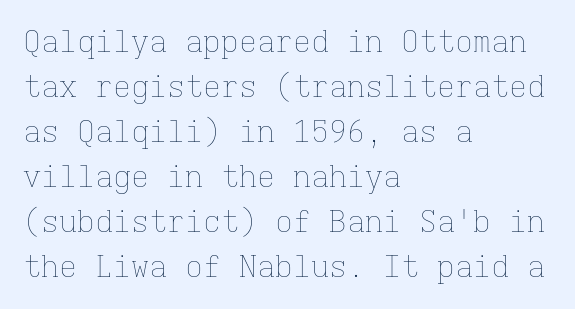
Q: Is the text bold? A: No.
Q: Is the text italic (slanted)? A: No, it is upright.
Q: Is the text underlined? A: No.
Q: How is the paragraph aligned? A: Left-aligned.
Q: Is the spacing between letters normal or unusually wide? A: Normal.
Q: Is the spacing between lines tight, normal or loose? A: Normal.
Q: Width (condensed, normal, or wide)? A: Normal.
Q: Stroke contrast? A: Low.
Q: x-height? A: Medium.
Q: Monospaced? A: Yes.
